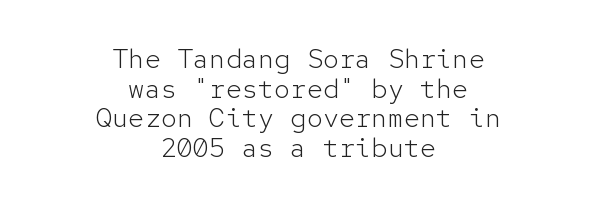
{"italic": "no", "bold": "no", "underline": "no", "align": "center", "line_spacing": "tight", "line_spacing_ratio": 1.1, "letter_spacing": "normal", "letter_spacing_em": 0.0, "glyph_px": 27}
